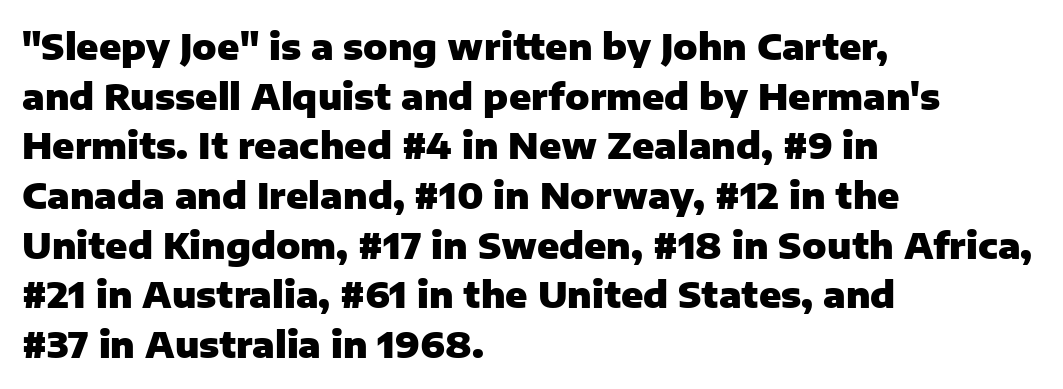
Serifs: no, the terminals of the letterforms are clean. The lines are quadded left. Stroke thickness is high; the sample reads as a true bold. One glance says typical: line gaps are just what's usual. Think of a printed novel: that variable character pitch is what you see here.
